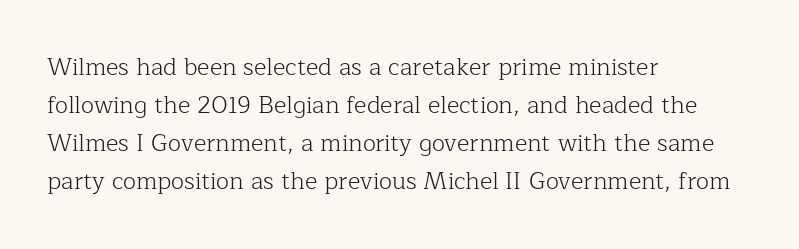
Q: Is the text bold? A: No.
Q: Is the text italic (slanted)? A: No, it is upright.
Q: Is the text underlined? A: No.
Q: How is the paragraph aligned? A: Left-aligned.
Q: Is the spacing between letters normal or unusually wide? A: Normal.
Q: Is the spacing between lines tight, normal or loose? A: Normal.
